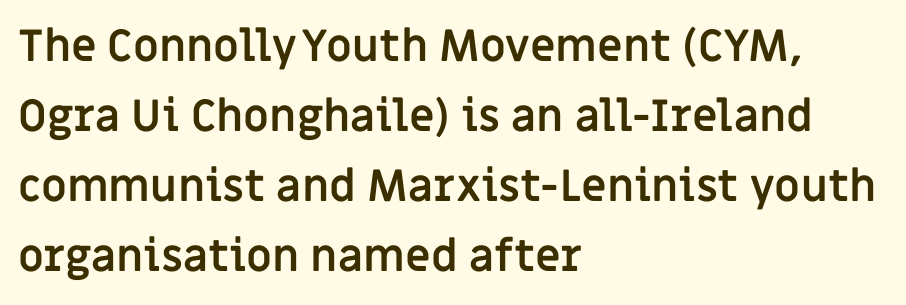
Q: Is the text bold? A: Yes.
Q: Is the text italic (slanted)? A: No, it is upright.
Q: Is the typeface a serif or a sans-serif typeface? A: Sans-serif.
Q: Is the text underlined? A: No.
Q: How is the paragraph aligned? A: Left-aligned.
Q: Is the spacing between letters normal or unusually wide? A: Normal.
Q: Is the spacing between lines tight, normal or loose? A: Normal.
Q: Width (condensed, normal, or wide)? A: Normal.
Q: Stroke contrast? A: Low.
Q: x-height? A: Large.
Q: Monospaced? A: No.
